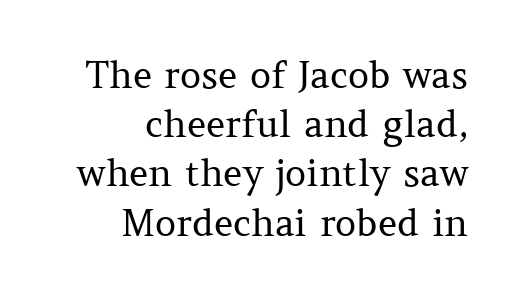
A student would call this right alignment; a typographer would say flush right, rag left. Regular leading. Each letter keeps its own natural width here, so spacing adapts to shape. The font sits on the lighter half of the weight spectrum, regular included. In terms of letterspacing, this is plain default setting.
